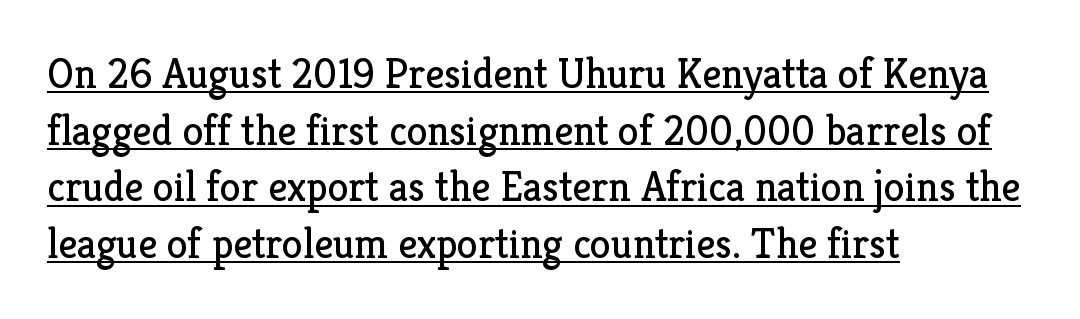
{"serif": "yes", "italic": "no", "bold": "no", "weight": "regular", "width": "normal", "stroke_contrast": "low", "x_height": "medium", "monospaced": "no", "underline": "yes", "align": "left", "line_spacing": "normal", "line_spacing_ratio": 1.35, "letter_spacing": "normal", "letter_spacing_em": 0.0, "glyph_px": 42}
